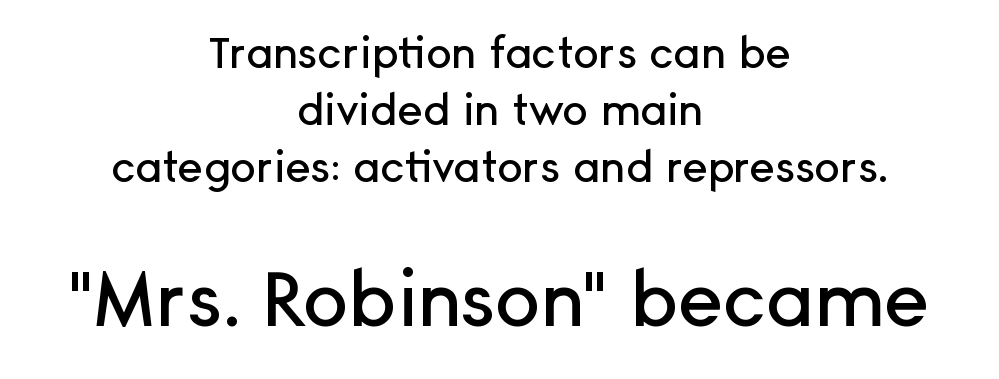
The image shows 76 px sans-serif type, upright; set centered, normal line spacing (1.33x), normal letter spacing, not underlined; the second (bottom) block is 1.77x larger; low stroke contrast and a medium x-height.
